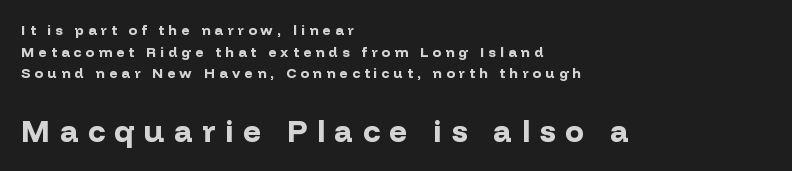
The image shows 31 px bold sans-serif type, upright; set left-aligned, normal line spacing (1.55x), unusually wide letter spacing (+0.31 em), not underlined; the second (bottom) block is 2.21x larger; low stroke contrast and a medium x-height.
